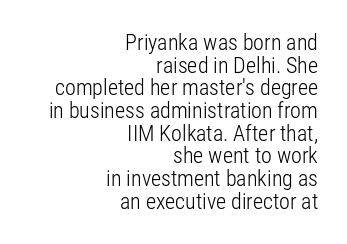
Q: Is the text bold? A: No.
Q: Is the text italic (slanted)? A: No, it is upright.
Q: Is the text underlined? A: No.
Q: How is the paragraph aligned? A: Right-aligned.
Q: Is the spacing between letters normal or unusually wide? A: Normal.
Q: Is the spacing between lines tight, normal or loose? A: Tight.
